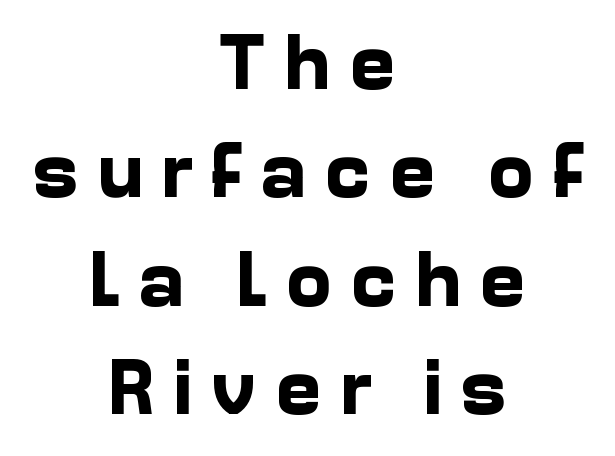
The image shows 78 px bold sans-serif type, upright; set centered, normal line spacing (1.39x), unusually wide letter spacing (+0.23 em), not underlined; low stroke contrast and a medium x-height.
